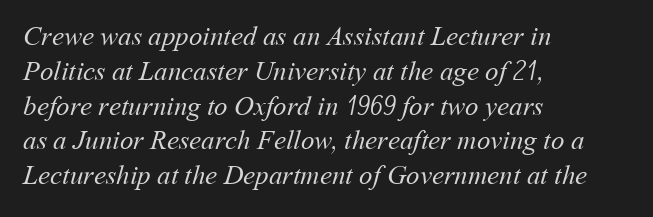
This rendering uses left alignment, leaving the right contour irregular. The cut favours lightness, reaching ordinary text weight at its darkest. Just letters on the line, the space beneath them empty. Inter-character spacing is left at the font's built-in metrics. Normally led — the rows are evenly, conventionally spaced.
